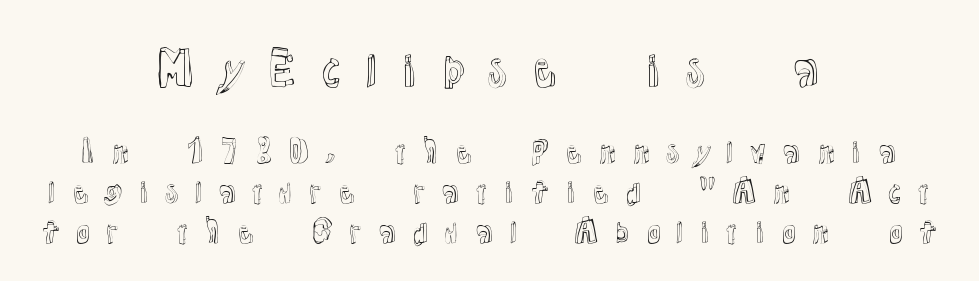
The image shows 45 px text type, upright; set centered, normal line spacing (1.32x), unusually wide letter spacing (+0.41 em), not underlined; the first (top) block is 1.5x larger; a medium x-height.
